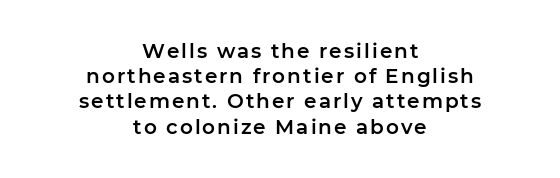
The image shows 20 px text type, upright; set centered, normal line spacing (1.26x), not underlined.
